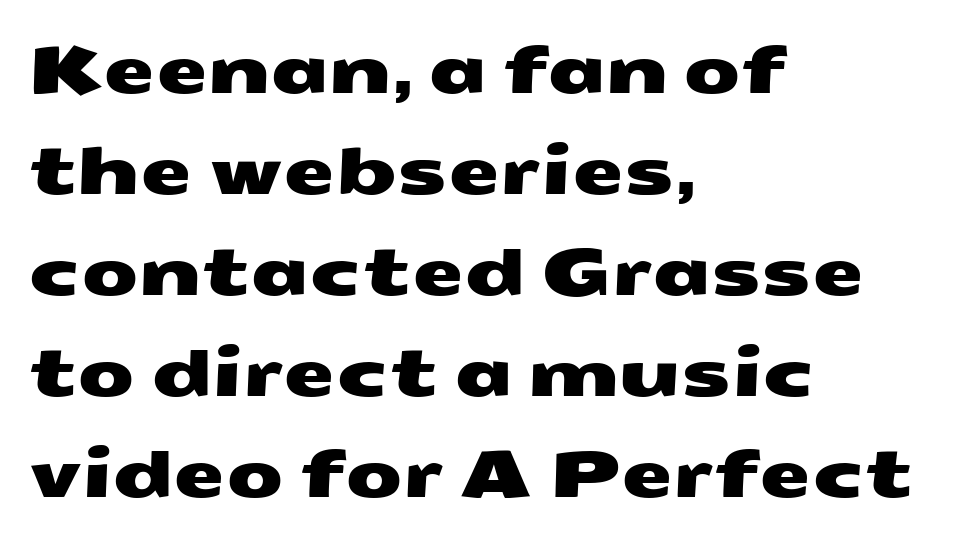
The image shows 66 px wide sans-serif type; set left-aligned, normal line spacing (1.53x), normal letter spacing, not underlined; medium stroke contrast and a medium x-height.
